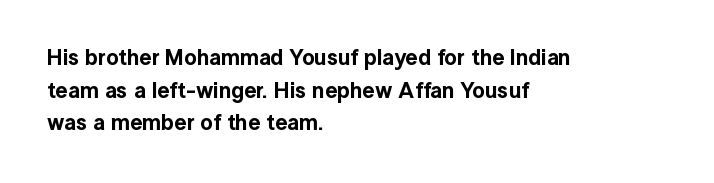
{"italic": "no", "underline": "no", "align": "left", "line_spacing": "normal", "line_spacing_ratio": 1.48, "letter_spacing": "normal", "letter_spacing_em": 0.0, "glyph_px": 22}
